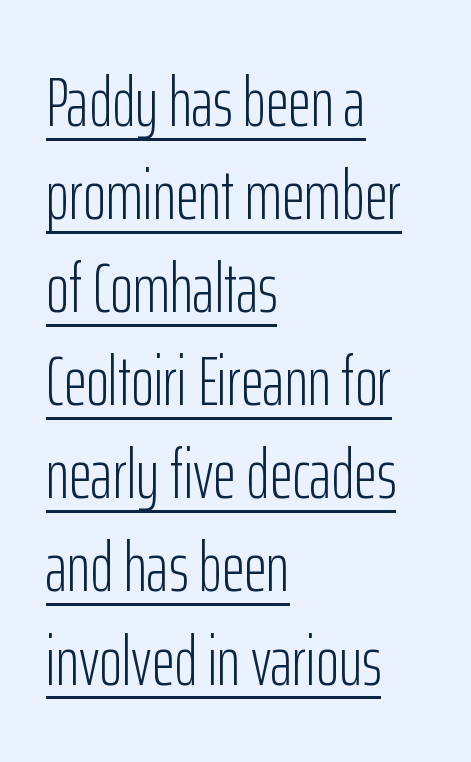
Q: Is the text bold? A: No.
Q: Is the text italic (slanted)? A: No, it is upright.
Q: Is the typeface a serif or a sans-serif typeface? A: Sans-serif.
Q: Is the text underlined? A: Yes.
Q: How is the paragraph aligned? A: Left-aligned.
Q: Is the spacing between letters normal or unusually wide? A: Normal.
Q: Is the spacing between lines tight, normal or loose? A: Normal.
Q: Width (condensed, normal, or wide)? A: Condensed.
Q: Stroke contrast? A: Low.
Q: x-height? A: Medium.
Q: Monospaced? A: No.
